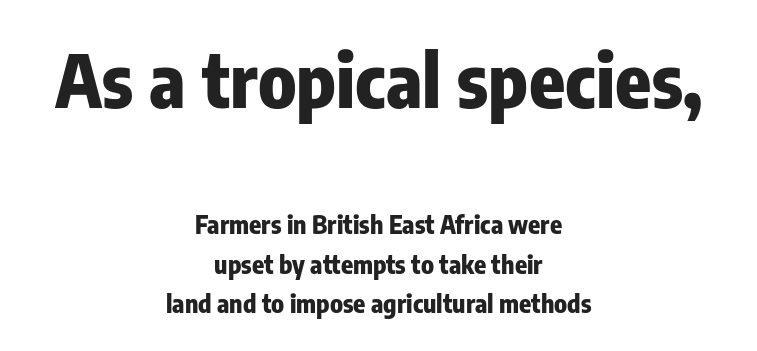
The image shows 74 px heavy, condensed sans-serif type, upright; set centered, normal line spacing (1.59x), normal letter spacing, not underlined; the first (top) block is 2.96x larger; low stroke contrast and a medium x-height.
